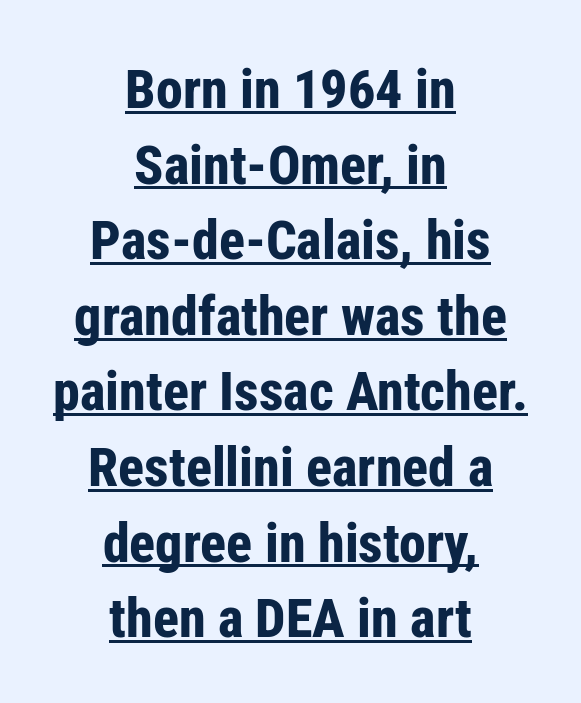
Nope, not italic — everything's standing straight. Leading matches the norm, producing a regular column. Caption: multi-line text, centered on the measure. Notice how a bar underscores the lettering throughout. Type style note: lacks serifs.
